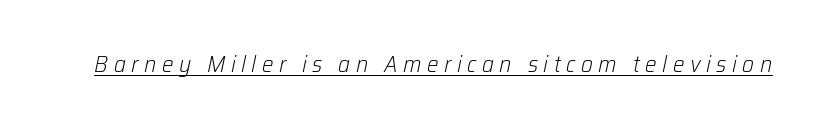
{"italic": "yes", "lean": "right", "slant_degrees": 12, "bold": "no", "underline": "yes", "letter_spacing": "wide", "letter_spacing_em": 0.24, "glyph_px": 23}
